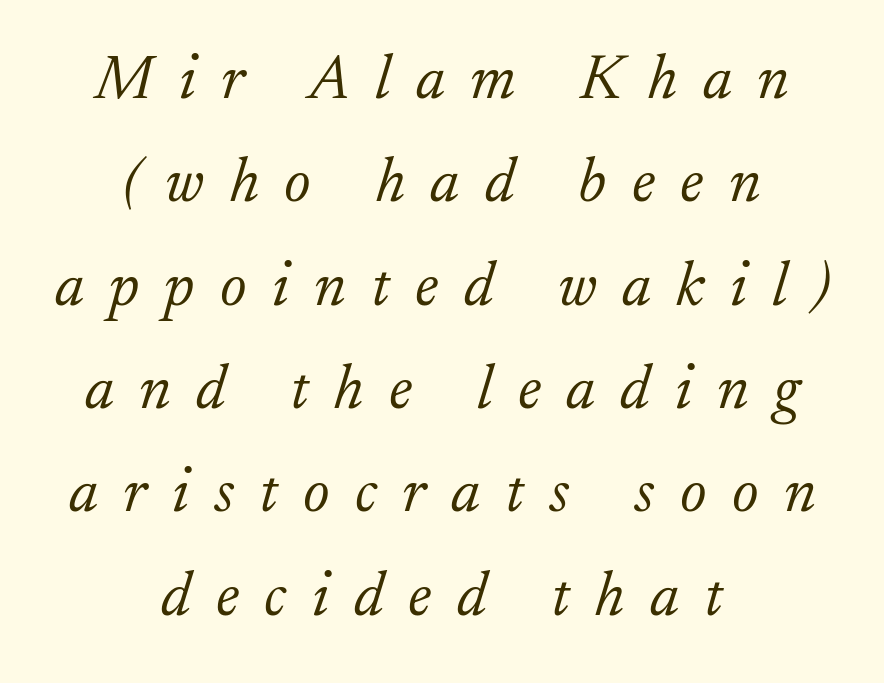
Q: Is the text bold? A: No.
Q: Is the text italic (slanted)? A: Yes, it leans right by about 17 degrees.
Q: Is the typeface a serif or a sans-serif typeface? A: Serif.
Q: Is the text underlined? A: No.
Q: How is the paragraph aligned? A: Centered.
Q: Is the spacing between letters normal or unusually wide? A: Unusually wide.
Q: Is the spacing between lines tight, normal or loose? A: Normal.
Q: Width (condensed, normal, or wide)? A: Normal.
Q: Stroke contrast? A: Low.
Q: x-height? A: Small.
Q: Monospaced? A: No.
